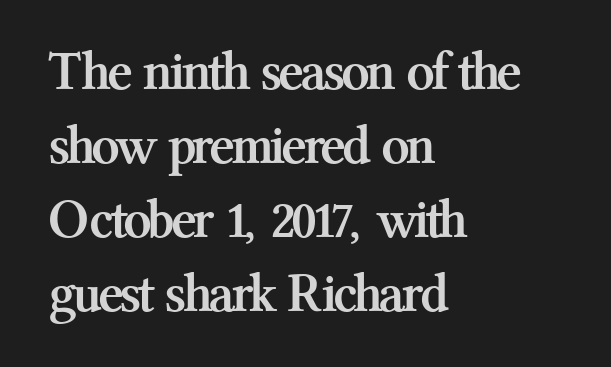
The image shows 56 px semibold serif type, upright; set left-aligned, normal line spacing (1.32x), normal letter spacing, not underlined; medium stroke contrast and a medium x-height.
